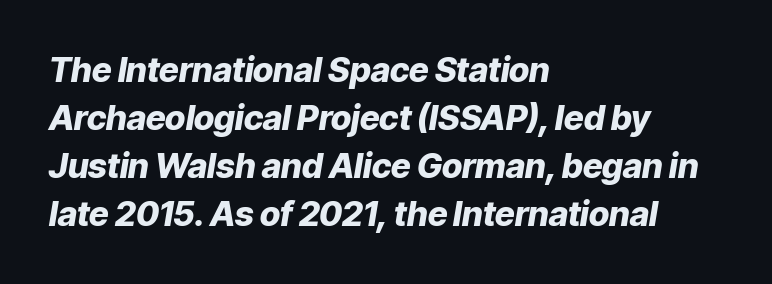
The image shows 34 px heavy type, italic (leaning right); set left-aligned, normal line spacing (1.41x), normal letter spacing, not underlined; low stroke contrast and a medium x-height.
